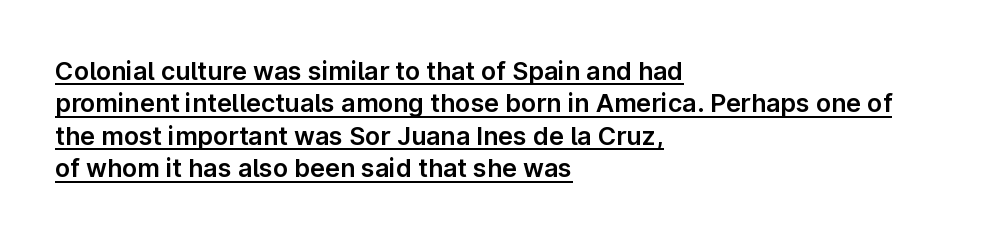
Q: Is the text italic (slanted)? A: No, it is upright.
Q: Is the text underlined? A: Yes.
Q: How is the paragraph aligned? A: Left-aligned.
Q: Is the spacing between letters normal or unusually wide? A: Normal.
Q: Is the spacing between lines tight, normal or loose? A: Normal.
